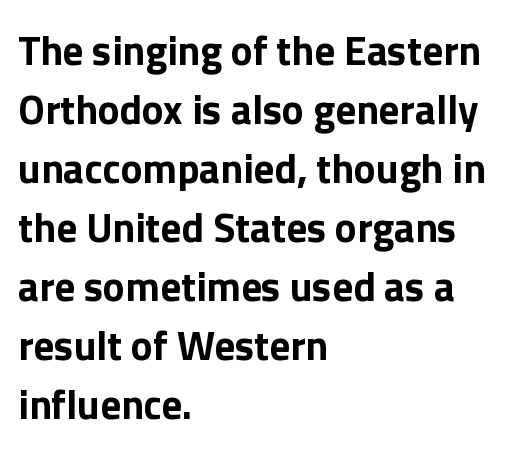
Vertical spacing — default. This is roman type, the default non-slanted kind. Standard letterfit; no display-style spreading of the glyphs. The paragraph shown leans on its left margin. Emphasis by weight is at full strength: bold.
